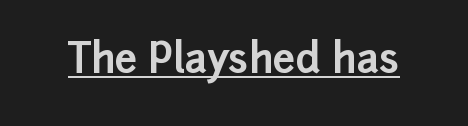
{"serif": "no", "italic": "no", "bold": "yes", "weight": "bold", "width": "normal", "stroke_contrast": "low", "x_height": "medium", "monospaced": "no", "underline": "yes", "letter_spacing": "normal", "letter_spacing_em": 0.0, "glyph_px": 40}
